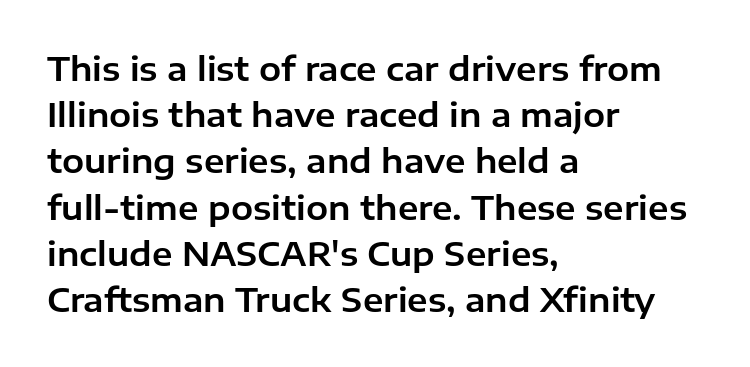
The image shows 33 px sans-serif type, upright; set left-aligned, normal line spacing (1.4x), normal letter spacing, not underlined; low stroke contrast and a medium x-height.
